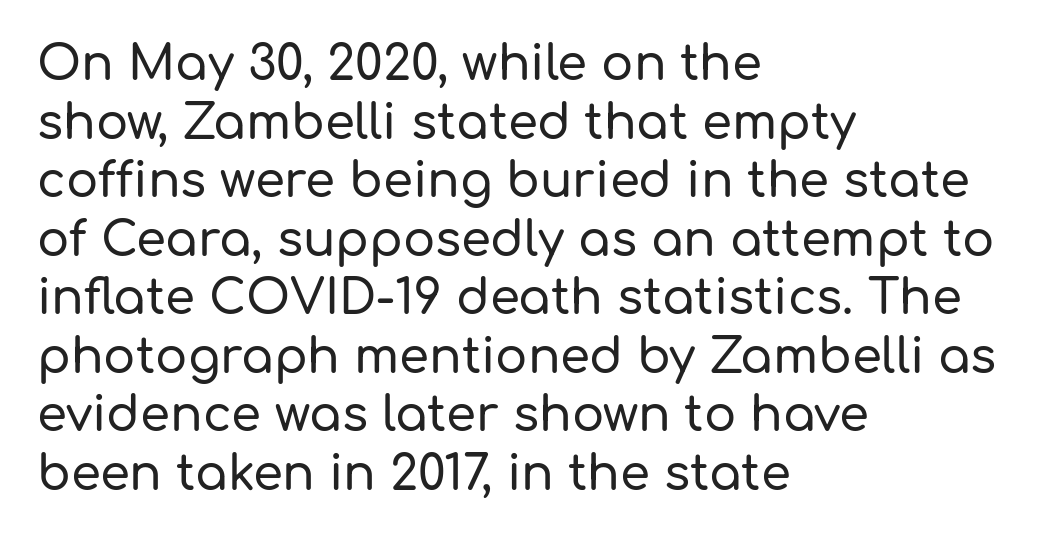
Tall strokes in this sample are plumb rather than angled. Here the designer chose a conventional face with non-uniform glyph widths. This rendering employs a face without finishing strokes, i.e., a sans-serif. Descenders hang freely into open space. Does the copy run flush right? No — it runs flush left. No extra tracking has been applied to these lines.
